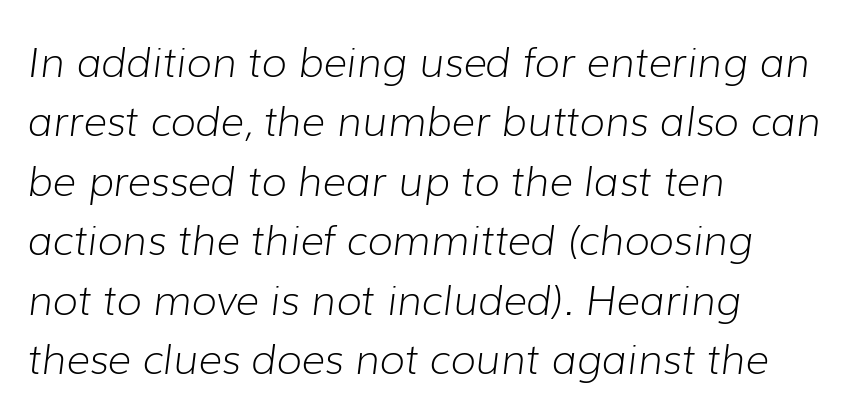
The image shows 41 px light type, italic (leaning right); set left-aligned, normal line spacing (1.45x), normal letter spacing, not underlined; low stroke contrast and a medium x-height.
